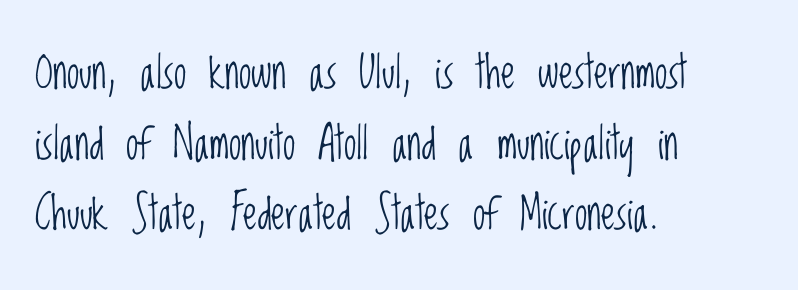
Every character sits straight up, as roman type does. Here the designer chose a conventional face with non-uniform glyph widths. Here the glyphs are tracked normally, forming tight word shapes. A classic flush-left, rag-right setting is used for this passage. This block has exactly the height ordinary leading produces. The specimen omits any rule beneath the text block's lines.
